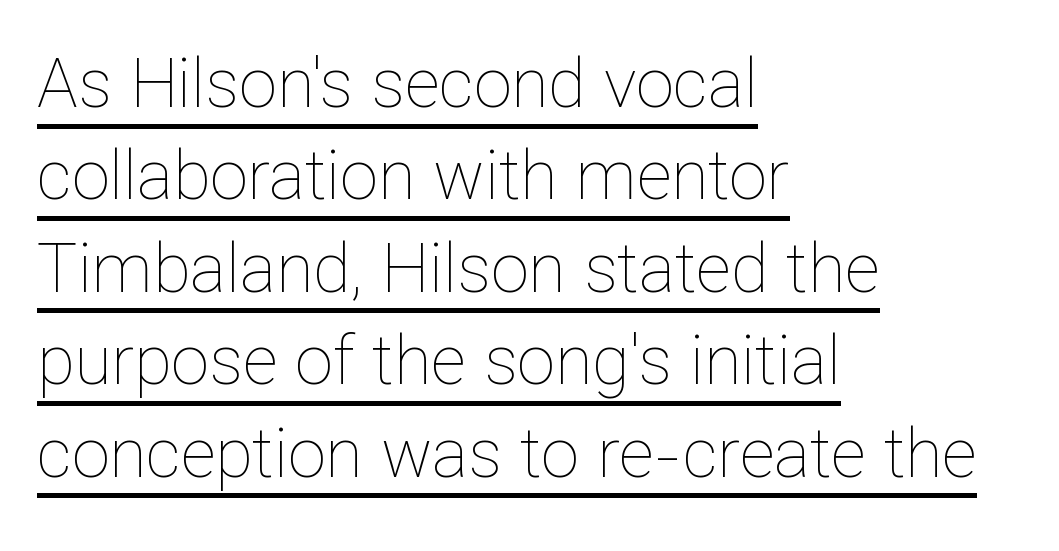
{"italic": "no", "bold": "no", "weight": "thin", "width": "normal", "stroke_contrast": "low", "x_height": "medium", "monospaced": "no", "underline": "yes", "align": "left", "line_spacing": "normal", "line_spacing_ratio": 1.36, "letter_spacing": "normal", "letter_spacing_em": 0.0, "glyph_px": 68}
